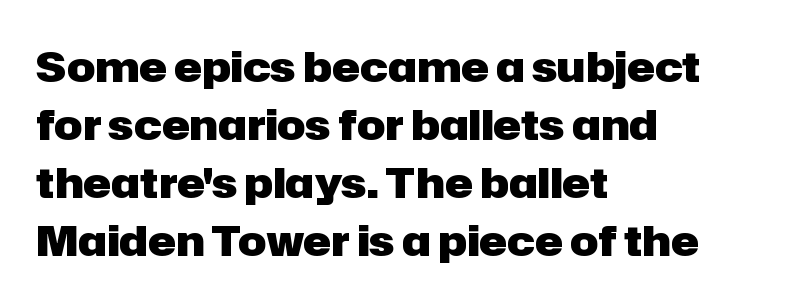
Q: Is the text bold? A: Yes.
Q: Is the text italic (slanted)? A: No, it is upright.
Q: Is the typeface a serif or a sans-serif typeface? A: Sans-serif.
Q: Is the text underlined? A: No.
Q: How is the paragraph aligned? A: Left-aligned.
Q: Is the spacing between letters normal or unusually wide? A: Normal.
Q: Is the spacing between lines tight, normal or loose? A: Normal.
Q: Width (condensed, normal, or wide)? A: Normal.
Q: Stroke contrast? A: Low.
Q: x-height? A: Medium.
Q: Monospaced? A: No.
